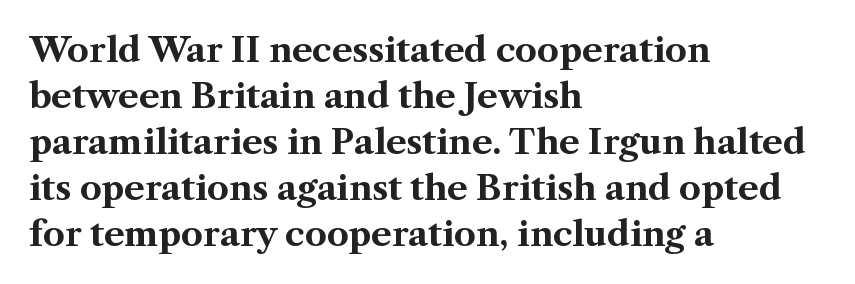
The vertical gap from one line to the next is medium. The lettering stays uniformly vertical, giving the passage a roman look. Compared with typical body copy, the letter spacing here is the same. Does the weight exceed regular? Yes, all the way to bold. Each letter keeps its own natural width here, so spacing adapts to shape.
